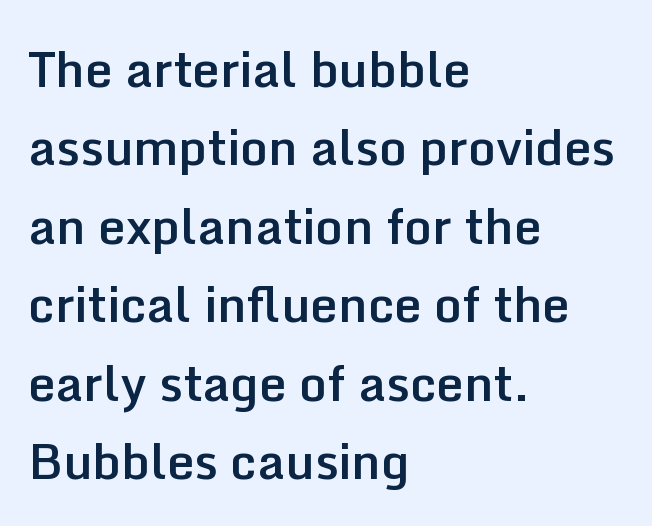
{"serif": "no", "italic": "no", "bold": "semi", "weight": "semibold", "width": "normal", "stroke_contrast": "low", "x_height": "medium", "monospaced": "no", "underline": "no", "align": "left", "line_spacing": "normal", "line_spacing_ratio": 1.6, "letter_spacing": "normal", "letter_spacing_em": 0.0, "glyph_px": 49}
